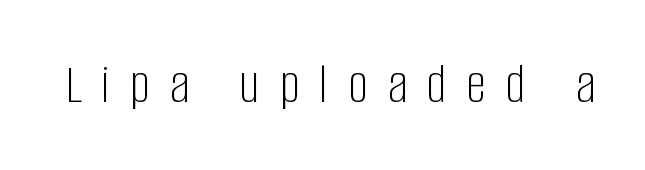
The image shows 57 px light, condensed sans-serif type, upright; set unusually wide letter spacing (+0.34 em), not underlined; low stroke contrast and a large x-height.
